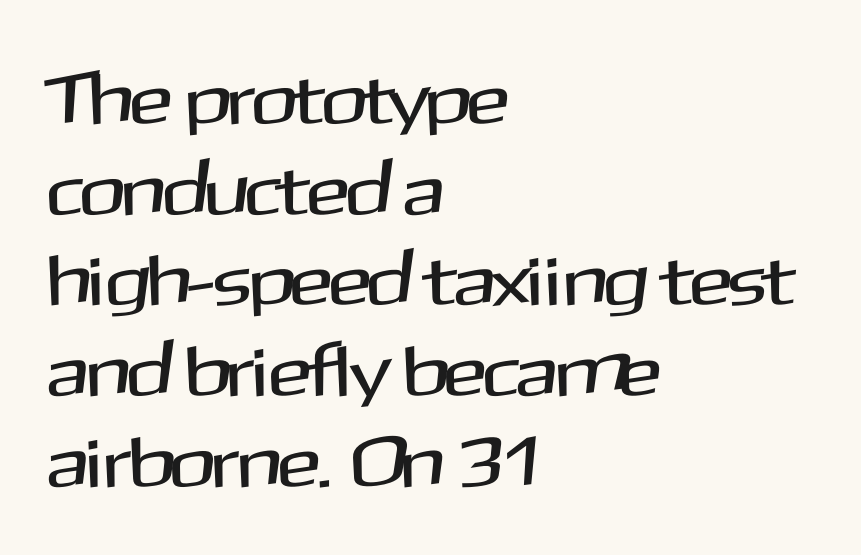
Q: Is the text italic (slanted)? A: No, it is upright.
Q: Is the typeface a serif or a sans-serif typeface? A: Sans-serif.
Q: Is the text underlined? A: No.
Q: How is the paragraph aligned? A: Left-aligned.
Q: Is the spacing between letters normal or unusually wide? A: Normal.
Q: Is the spacing between lines tight, normal or loose? A: Normal.
Q: Width (condensed, normal, or wide)? A: Normal.
Q: Stroke contrast? A: Medium.
Q: x-height? A: Medium.
Q: Monospaced? A: No.
